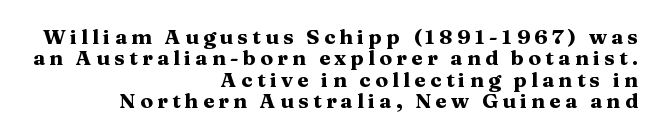
Q: Is the text bold? A: Yes.
Q: Is the text italic (slanted)? A: No, it is upright.
Q: Is the text underlined? A: No.
Q: How is the paragraph aligned? A: Right-aligned.
Q: Is the spacing between letters normal or unusually wide? A: Unusually wide.
Q: Is the spacing between lines tight, normal or loose? A: Tight.
